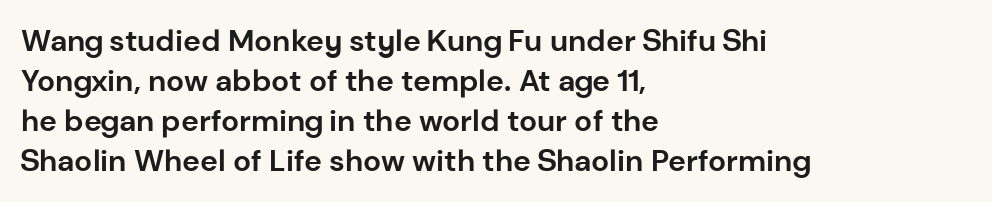
Q: Is the text bold? A: Yes.
Q: Is the text italic (slanted)? A: No, it is upright.
Q: Is the typeface a serif or a sans-serif typeface? A: Sans-serif.
Q: Is the text underlined? A: No.
Q: How is the paragraph aligned? A: Left-aligned.
Q: Is the spacing between letters normal or unusually wide? A: Normal.
Q: Is the spacing between lines tight, normal or loose? A: Normal.
Q: Width (condensed, normal, or wide)? A: Normal.
Q: Stroke contrast? A: Low.
Q: x-height? A: Medium.
Q: Monospaced? A: No.
